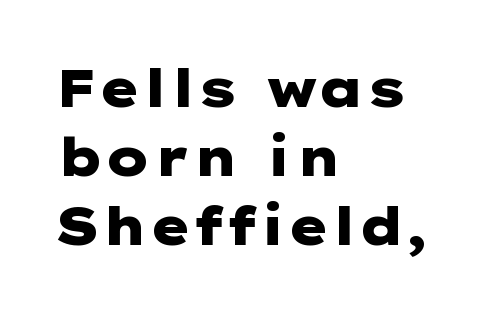
Grotesque or geometric, the face here clearly has no serifs. A typesetter would mark this as roman, not italic. Default kerning and tracking; the words read as compact shapes. The paragraph shown leans on its left margin. The space beneath each line is pristine and unruled.
